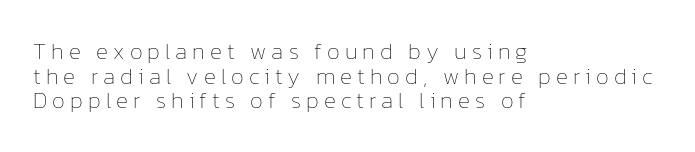
The image shows 23 px text type, upright; set left-aligned, tight line spacing (1.07x), unusually wide letter spacing (+0.22 em), not underlined.
